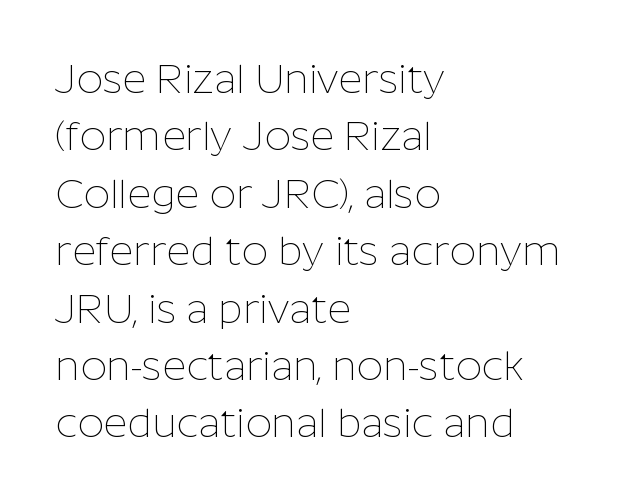
Q: Is the text bold? A: No.
Q: Is the text italic (slanted)? A: No, it is upright.
Q: Is the typeface a serif or a sans-serif typeface? A: Sans-serif.
Q: Is the text underlined? A: No.
Q: How is the paragraph aligned? A: Left-aligned.
Q: Is the spacing between letters normal or unusually wide? A: Normal.
Q: Is the spacing between lines tight, normal or loose? A: Normal.
Q: Width (condensed, normal, or wide)? A: Normal.
Q: Stroke contrast? A: Low.
Q: x-height? A: Medium.
Q: Monospaced? A: No.
